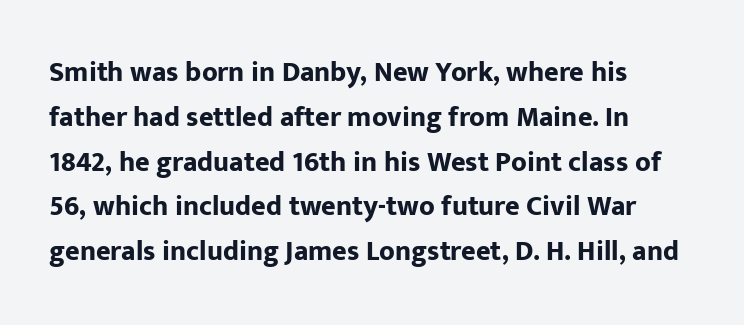
{"serif": "no", "italic": "no", "bold": "yes", "weight": "bold", "width": "normal", "stroke_contrast": "low", "x_height": "medium", "monospaced": "no", "underline": "no", "align": "left", "line_spacing": "normal", "line_spacing_ratio": 1.6, "letter_spacing": "normal", "letter_spacing_em": 0.0, "glyph_px": 28}
